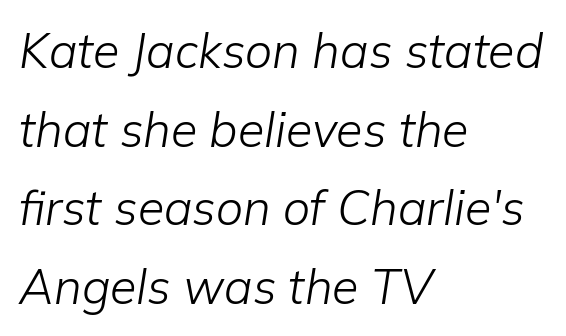
The typesetting does not lean heavy: it is not bold. Every row of glyphs begins at an identical x-position on the left. The letters advance in unequal steps, a hallmark of proportional type. Plain, unruled lines of type.
